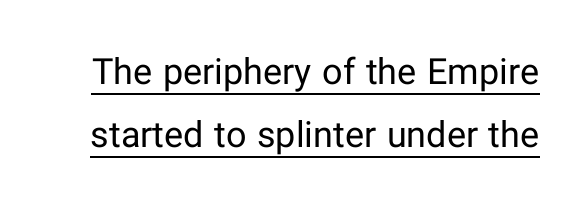
Every character sits straight up, as roman type does. The passage shown is typed in a proportional face where columns would drift. The strokes are not fattened; the text isn't bold. Font category for this specimen: sans-serif.
